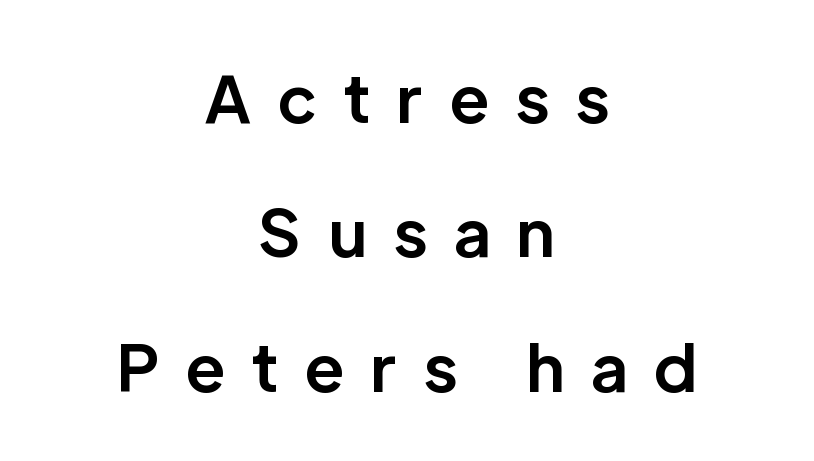
{"serif": "no", "italic": "no", "bold": "yes", "weight": "bold", "width": "normal", "stroke_contrast": "low", "x_height": "medium", "monospaced": "no", "underline": "no", "align": "center", "line_spacing": "loose", "line_spacing_ratio": 2.1, "letter_spacing": "wide", "letter_spacing_em": 0.41, "glyph_px": 64}
